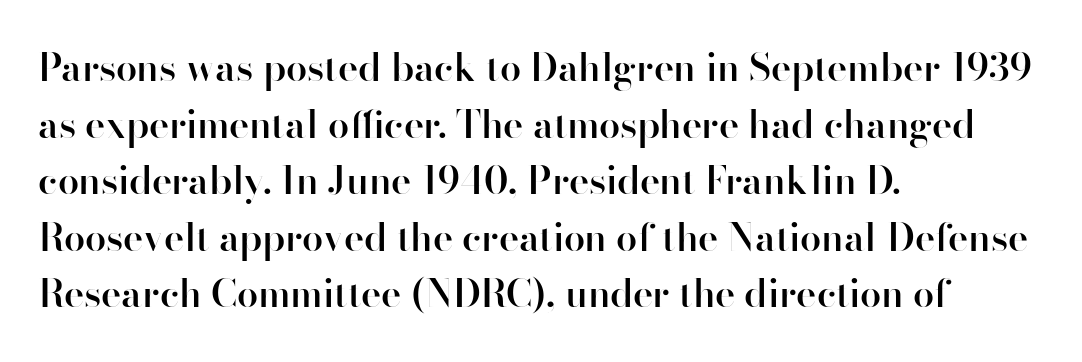
{"serif": "no", "italic": "no", "bold": "semi", "weight": "semibold", "width": "normal", "stroke_contrast": "high", "x_height": "small", "monospaced": "no", "underline": "no", "align": "left", "line_spacing": "normal", "line_spacing_ratio": 1.49, "letter_spacing": "normal", "letter_spacing_em": 0.0, "glyph_px": 38}
